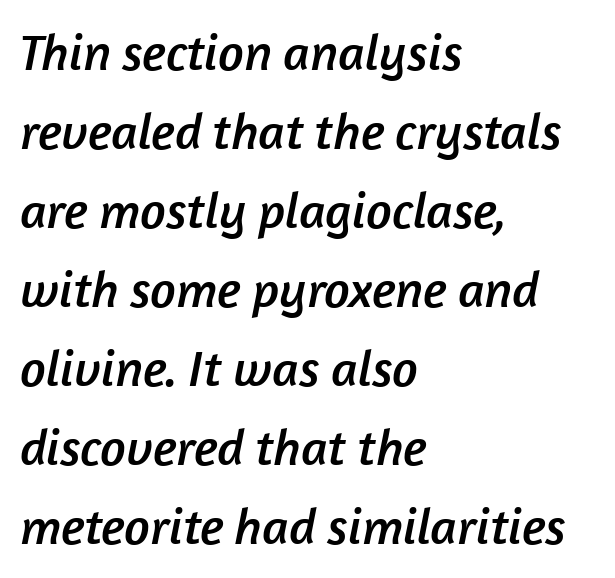
Students, note that the glyphs here touch the page at normal intervals. Do the characters align in a grid? No, the font is proportional. The words here are not underlined. The glyphs in this specimen are sans serif. The lines sit at an ordinary, default distance from one another.
